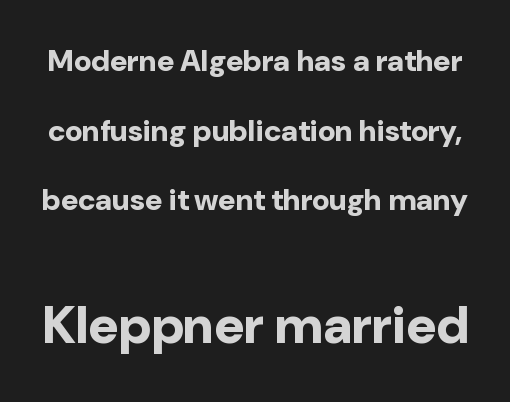
The image shows 52 px bold sans-serif type, upright; set loose line spacing (2.32x), normal letter spacing, not underlined; the second (bottom) block is 1.73x larger; low stroke contrast and a medium x-height.
